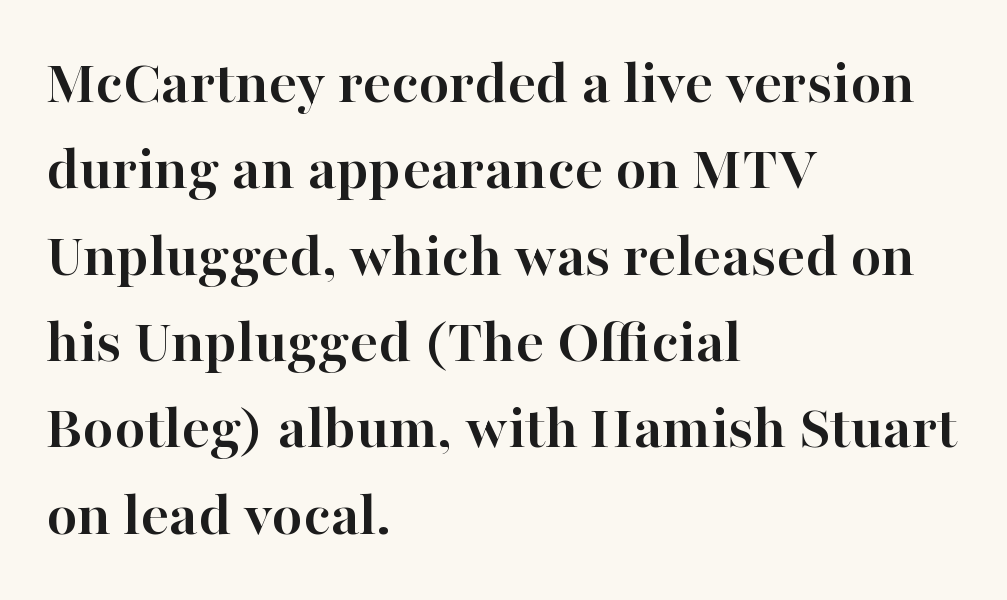
The image shows 63 px semibold serif type, upright; set left-aligned, normal line spacing (1.37x), normal letter spacing, not underlined; high stroke contrast and a medium x-height.
